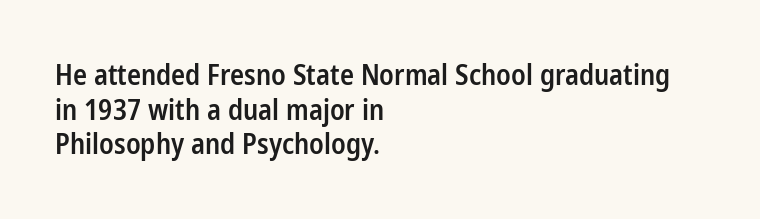
{"serif": "no", "italic": "no", "bold": "semi", "weight": "semibold", "width": "condensed", "stroke_contrast": "low", "x_height": "medium", "monospaced": "no", "underline": "no", "align": "left", "line_spacing_ratio": 1.24, "letter_spacing": "normal", "letter_spacing_em": 0.0, "glyph_px": 28}
